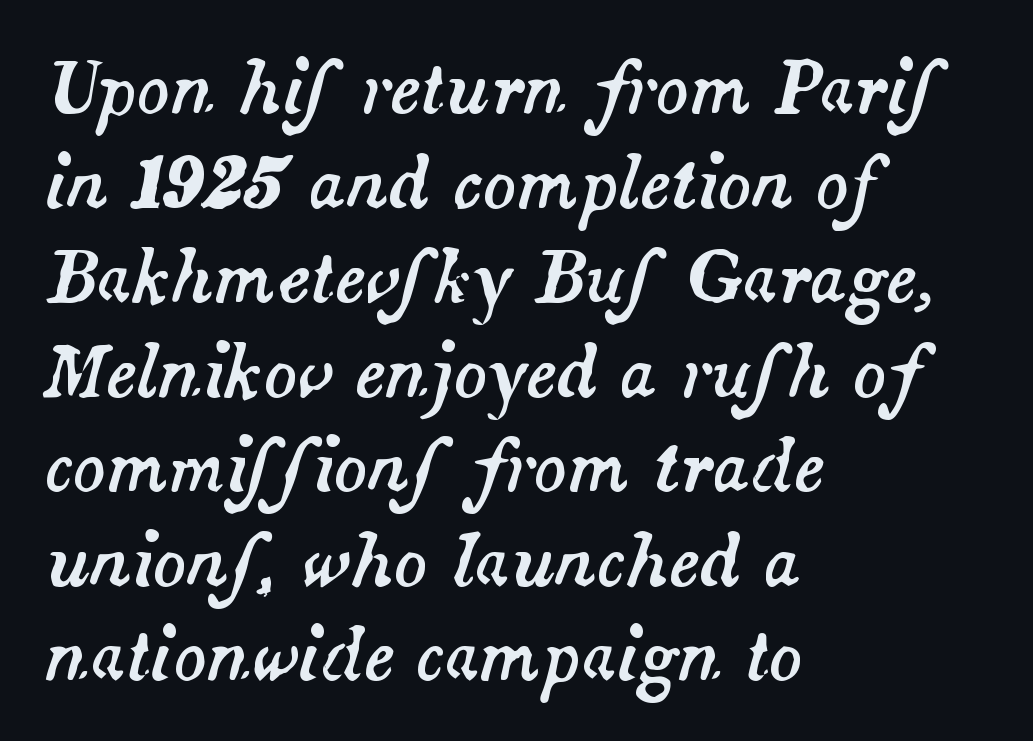
A clean baseline with only descenders dipping below it. The typesetter chose a ragged-right arrangement here. Slant detected: the letters are inclined. This sample uses plain, unmodified letter spacing. You could not count columns in this text — the font is proportionally spaced. Regular leading.
